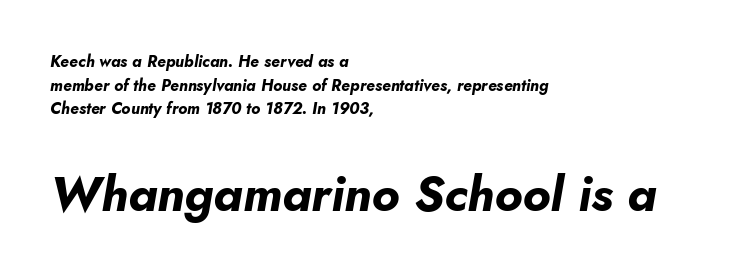
Q: Is the text bold? A: Yes.
Q: Is the text italic (slanted)? A: Yes, it leans right by about 10 degrees.
Q: Is the text underlined? A: No.
Q: How is the paragraph aligned? A: Left-aligned.
Q: Is the spacing between letters normal or unusually wide? A: Normal.
Q: Is the spacing between lines tight, normal or loose? A: Normal.
Q: Which block of text is set in a larger size, the first (top) or the second (bottom)? A: The second (bottom) one.
Q: Width (condensed, normal, or wide)? A: Normal.
Q: Stroke contrast? A: Low.
Q: x-height? A: Small.
Q: Monospaced? A: No.
